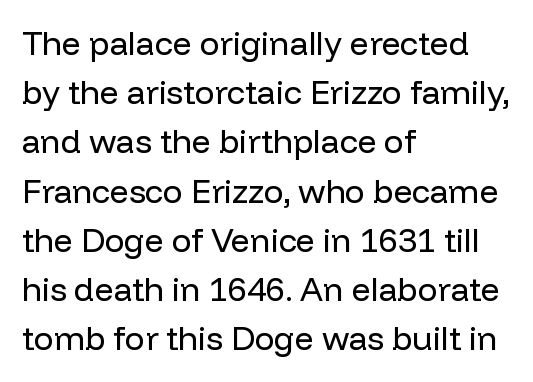
Q: Is the text bold? A: No.
Q: Is the text italic (slanted)? A: No, it is upright.
Q: Is the typeface a serif or a sans-serif typeface? A: Sans-serif.
Q: Is the text underlined? A: No.
Q: How is the paragraph aligned? A: Left-aligned.
Q: Is the spacing between letters normal or unusually wide? A: Normal.
Q: Is the spacing between lines tight, normal or loose? A: Normal.
Q: Width (condensed, normal, or wide)? A: Normal.
Q: Stroke contrast? A: Low.
Q: x-height? A: Medium.
Q: Monospaced? A: No.
